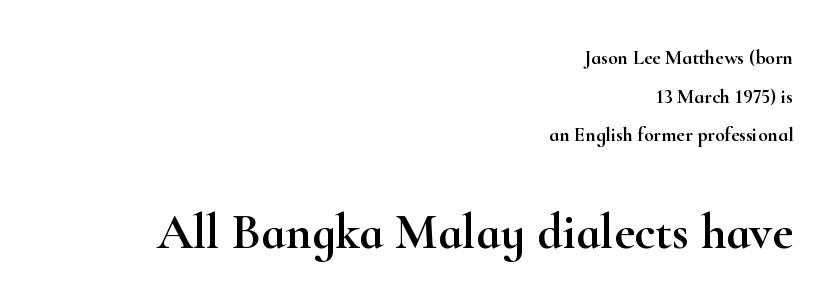
The image shows 50 px wide serif type, upright; set right-aligned, loose line spacing (1.93x), normal letter spacing, not underlined; the second (bottom) block is 2.5x larger; high stroke contrast and a small x-height.
